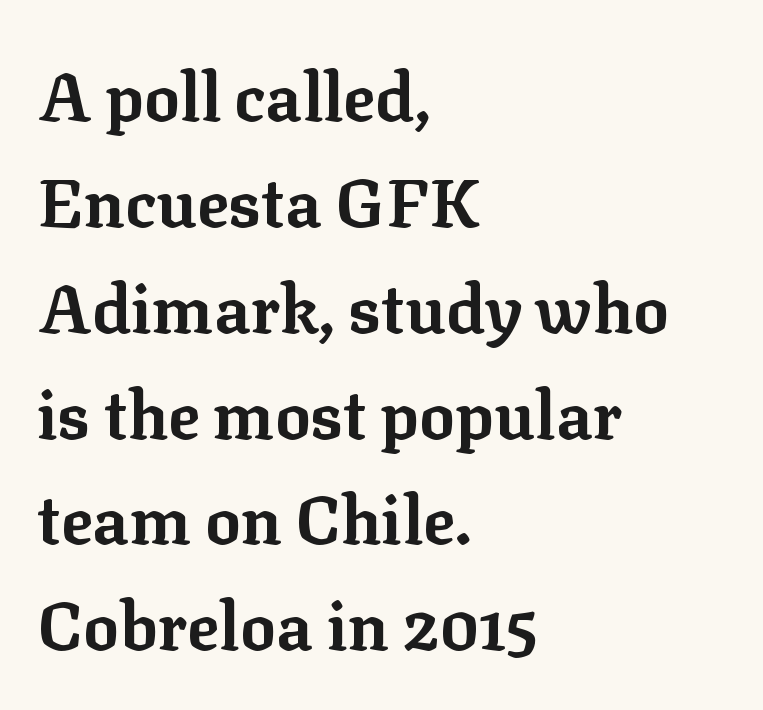
{"serif": "yes", "italic": "no", "bold": "yes", "weight": "bold", "width": "normal", "stroke_contrast": "low", "x_height": "medium", "monospaced": "no", "underline": "no", "align": "left", "line_spacing": "normal", "line_spacing_ratio": 1.58, "letter_spacing": "normal", "letter_spacing_em": 0.0, "glyph_px": 67}
